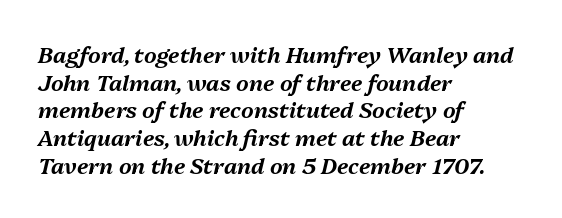
The image shows 22 px text type, italic (leaning right); set left-aligned, normal line spacing (1.26x), normal letter spacing, not underlined.
